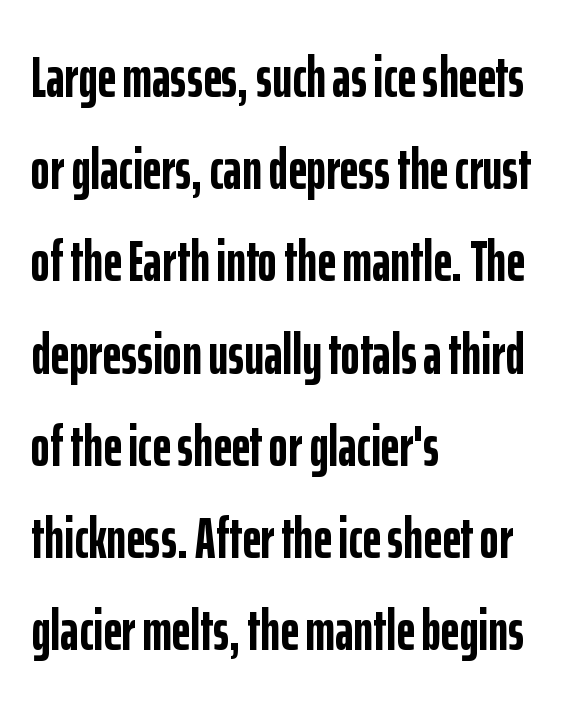
Q: Is the text bold? A: Yes.
Q: Is the text italic (slanted)? A: No, it is upright.
Q: Is the typeface a serif or a sans-serif typeface? A: Sans-serif.
Q: Is the text underlined? A: No.
Q: How is the paragraph aligned? A: Left-aligned.
Q: Is the spacing between letters normal or unusually wide? A: Normal.
Q: Is the spacing between lines tight, normal or loose? A: Normal.
Q: Width (condensed, normal, or wide)? A: Condensed.
Q: Stroke contrast? A: Low.
Q: x-height? A: Medium.
Q: Monospaced? A: No.
